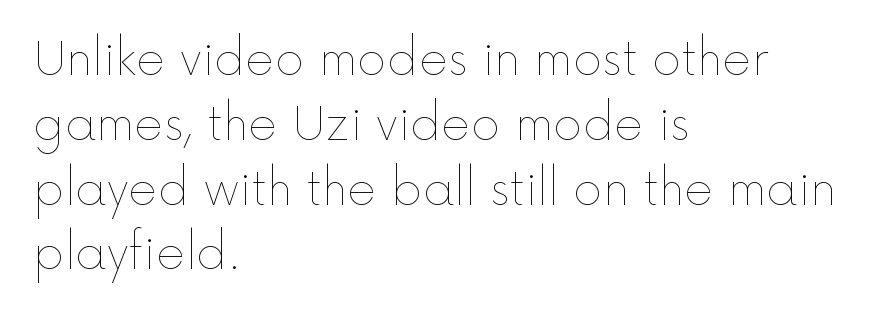
A clean baseline with only descenders dipping below it. Reading down the block, your eye returns to a fixed left position each line. The lines sit at an ordinary, default distance from one another. Spacing verdict: proportional, widths tailored to each character. Compared with typical body copy, the letter spacing here is the same. Ink coverage per letter is moderate at most.
